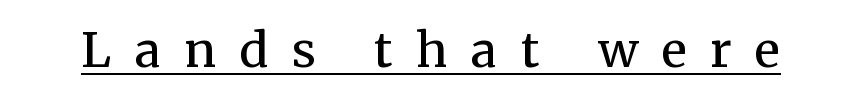
What stands out about the letter spacing? Its width — letters are far apart. A typesetter would call this proportional, since set widths differ per character. No italicization has been applied; the sample stays upright. The rendered words wear a rule along their underside. This is not heavy type; no bold has been used.
